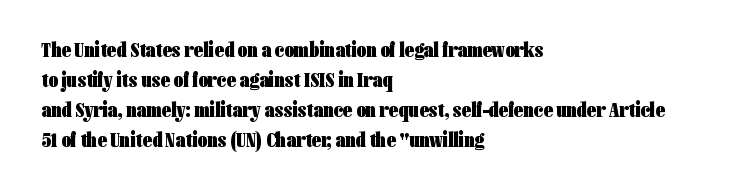
The font's upright variant was chosen for this text. These lines keep a tight, regular rhythm from letter to letter. Notice how thick the strokes are: this is what a full bold looks like. These lines sit exactly where default settings would place them.
